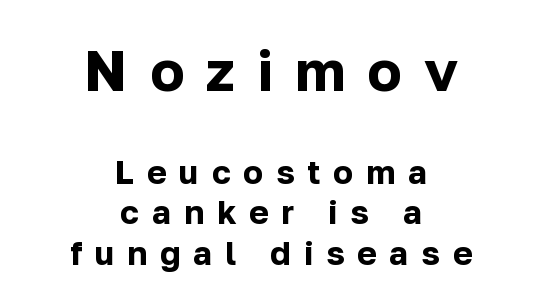
Q: Is the text bold? A: Yes.
Q: Is the text italic (slanted)? A: No, it is upright.
Q: Is the typeface a serif or a sans-serif typeface? A: Sans-serif.
Q: Is the text underlined? A: No.
Q: How is the paragraph aligned? A: Centered.
Q: Is the spacing between letters normal or unusually wide? A: Unusually wide.
Q: Which block of text is set in a larger size, the first (top) or the second (bottom)? A: The first (top) one.
Q: Width (condensed, normal, or wide)? A: Normal.
Q: Stroke contrast? A: Low.
Q: x-height? A: Medium.
Q: Monospaced? A: No.
